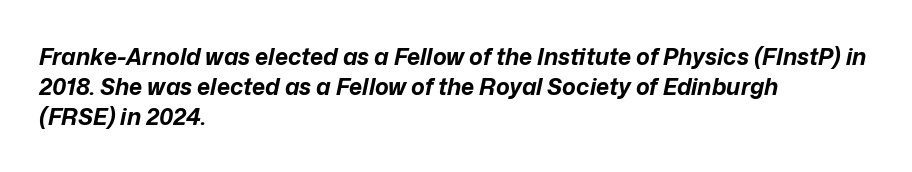
{"italic": "yes", "lean": "right", "slant_degrees": 12, "bold": "yes", "underline": "no", "align": "left", "line_spacing": "normal", "line_spacing_ratio": 1.3, "letter_spacing": "normal", "letter_spacing_em": 0.0, "glyph_px": 23}
